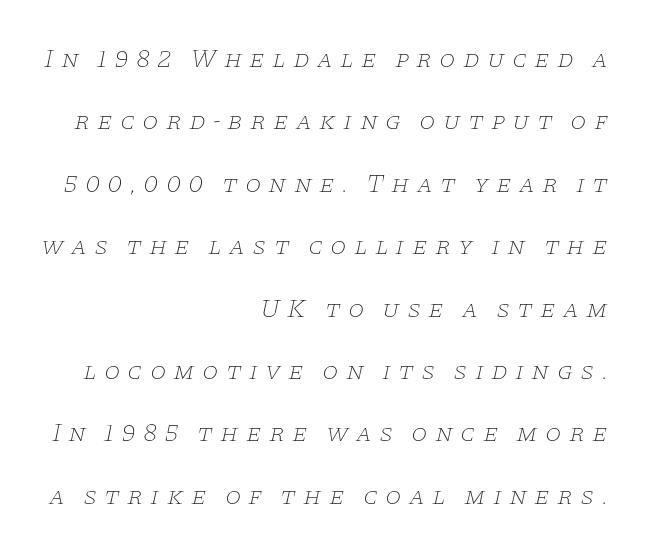
The image shows 26 px text type, italic (leaning right); set right-aligned, loose line spacing (2.4x), unusually wide letter spacing (+0.27 em), not underlined.
